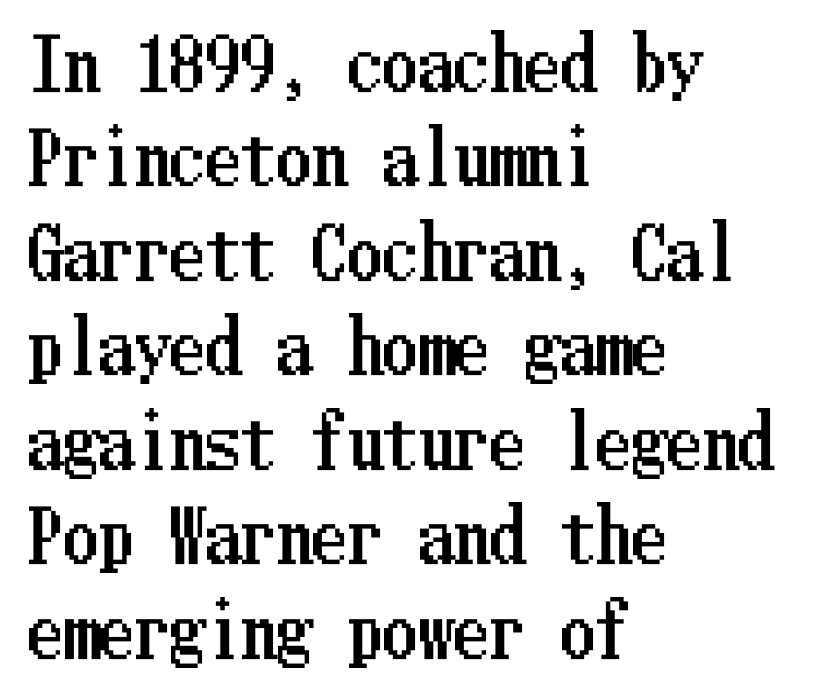
{"italic": "no", "width": "condensed", "stroke_contrast": "low", "x_height": "medium", "underline": "no", "align": "left", "line_spacing": "normal", "line_spacing_ratio": 1.33, "letter_spacing": "normal", "letter_spacing_em": 0.0, "glyph_px": 71}
